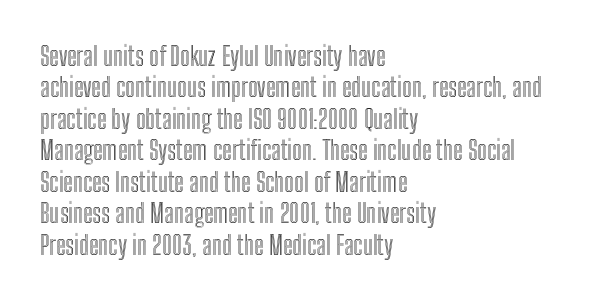
Tracking value appears to be zero — textbook default spacing. Rendered with straight, roman letterforms. Short and long lines alike share a common starting point at left. A bare baseline throughout the passage.
